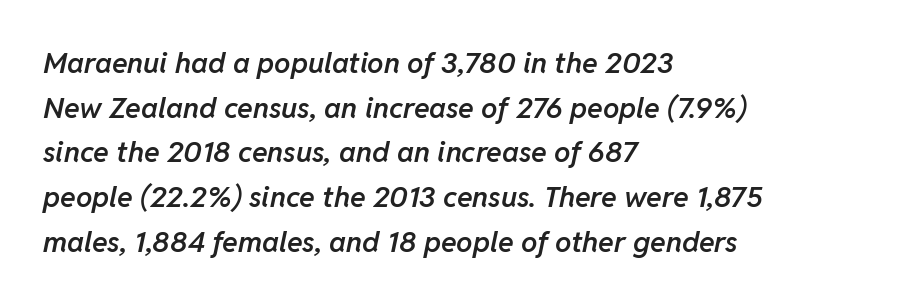
{"italic": "yes", "lean": "right", "slant_degrees": 11, "bold": "semi", "weight": "semibold", "width": "normal", "stroke_contrast": "low", "x_height": "medium", "monospaced": "no", "underline": "no", "align": "left", "line_spacing": "normal", "line_spacing_ratio": 1.54, "letter_spacing": "normal", "letter_spacing_em": 0.0, "glyph_px": 29}
